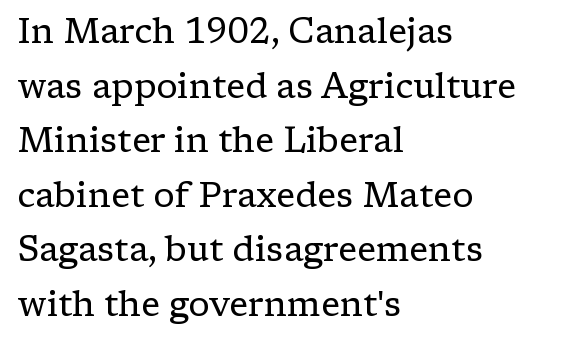
Q: Is the text bold? A: No.
Q: Is the text italic (slanted)? A: No, it is upright.
Q: Is the typeface a serif or a sans-serif typeface? A: Serif.
Q: Is the text underlined? A: No.
Q: How is the paragraph aligned? A: Left-aligned.
Q: Is the spacing between letters normal or unusually wide? A: Normal.
Q: Is the spacing between lines tight, normal or loose? A: Normal.
Q: Width (condensed, normal, or wide)? A: Normal.
Q: Stroke contrast? A: Low.
Q: x-height? A: Medium.
Q: Monospaced? A: No.
